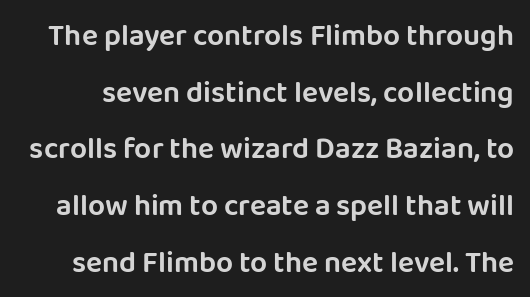
{"serif": "no", "italic": "no", "width": "normal", "stroke_contrast": "low", "x_height": "large", "monospaced": "no", "underline": "no", "line_spacing_ratio": 1.89, "letter_spacing": "normal", "letter_spacing_em": 0.0, "glyph_px": 30}
